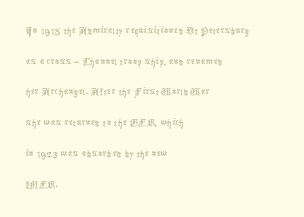
The image shows 24 px text type, upright; set left-aligned, normal line spacing (1.28x), normal letter spacing, not underlined.
